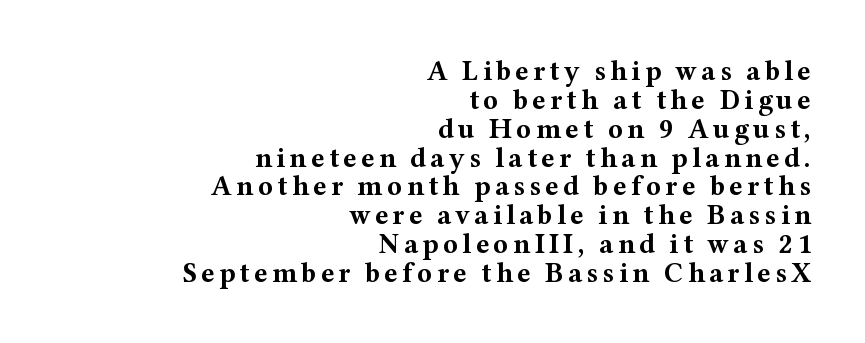
The image shows 28 px bold, wide serif type, upright; set right-aligned, tight line spacing (1.03x), not underlined; medium stroke contrast and a medium x-height.
